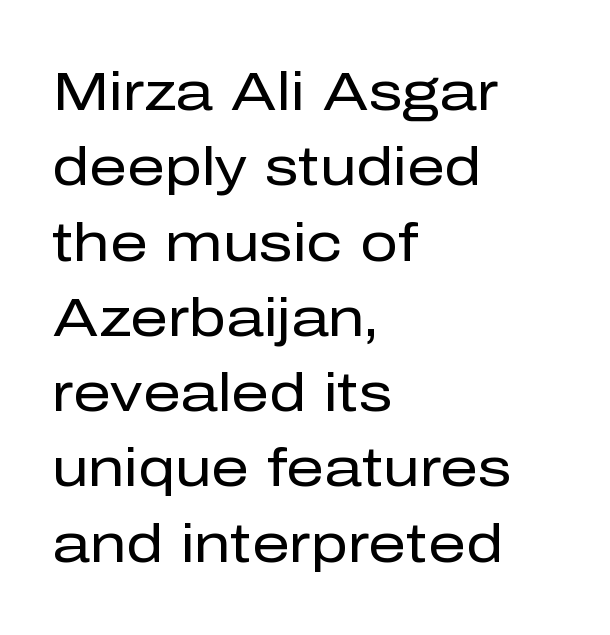
Is this a fixed-width face? No — the glyphs have proportional, varying widths. A typesetter would call this zero additional tracking. Nothing sits at the stroke ends, so this counts as sans-serif. The leading is moderate, giving the passage an even texture.
